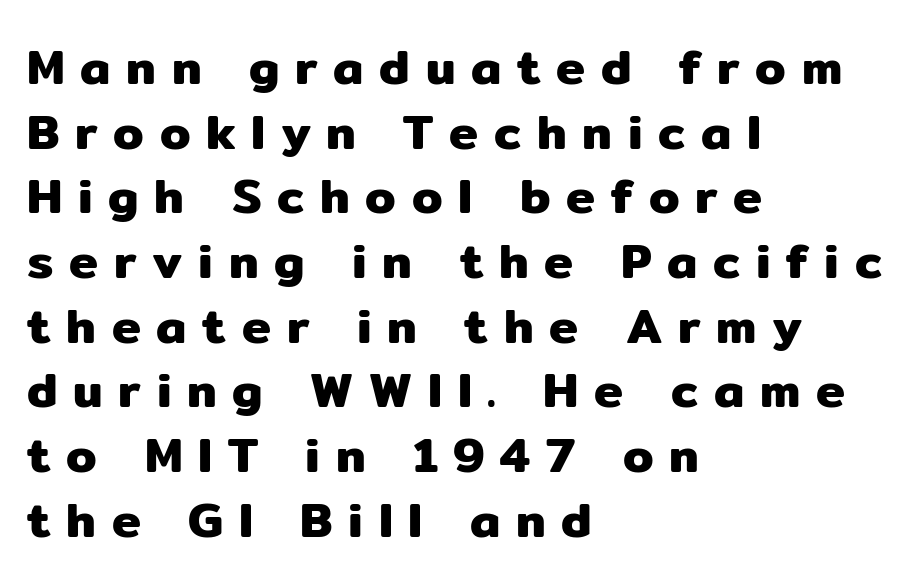
Q: Is the text italic (slanted)? A: No, it is upright.
Q: Is the typeface a serif or a sans-serif typeface? A: Sans-serif.
Q: Is the text underlined? A: No.
Q: How is the paragraph aligned? A: Left-aligned.
Q: Is the spacing between letters normal or unusually wide? A: Unusually wide.
Q: Is the spacing between lines tight, normal or loose? A: Normal.
Q: Width (condensed, normal, or wide)? A: Normal.
Q: Stroke contrast? A: Low.
Q: x-height? A: Medium.
Q: Monospaced? A: No.
